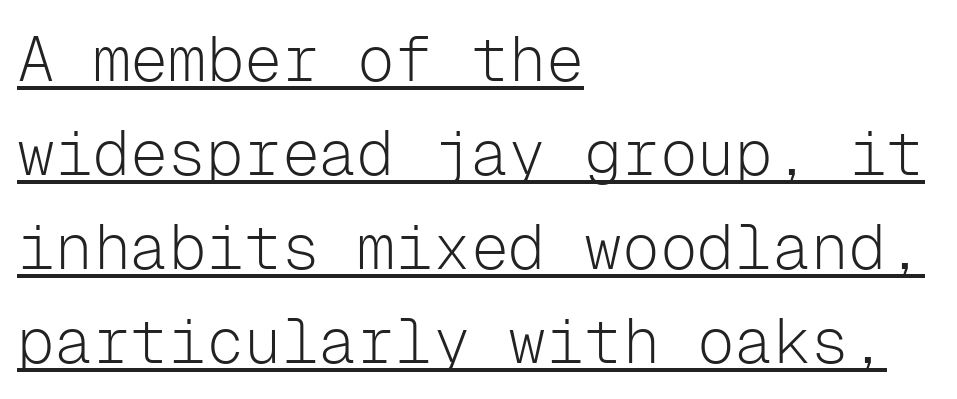
The image shows 63 px light sans-serif type, upright, monospaced; set left-aligned, normal line spacing (1.49x), normal letter spacing, underlined; low stroke contrast and a medium x-height.
